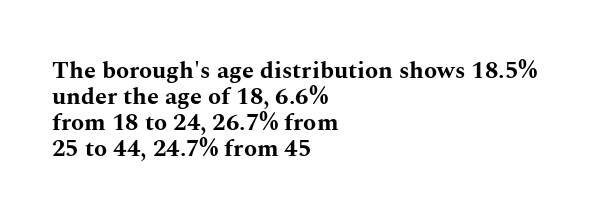
{"italic": "no", "bold": "yes", "underline": "no", "align": "left", "line_spacing": "tight", "line_spacing_ratio": 1.08, "letter_spacing": "normal", "letter_spacing_em": 0.0, "glyph_px": 24}
